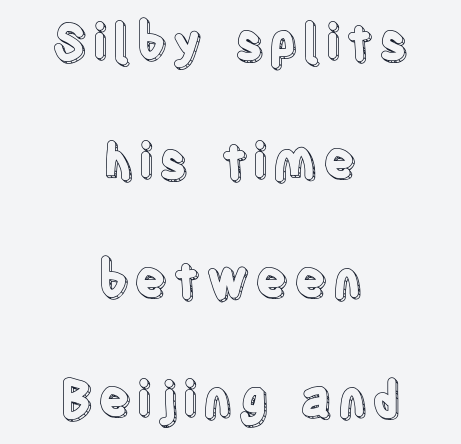
The image shows 49 px condensed type, upright; set centered, loose line spacing (2.43x), not underlined; a large x-height.
